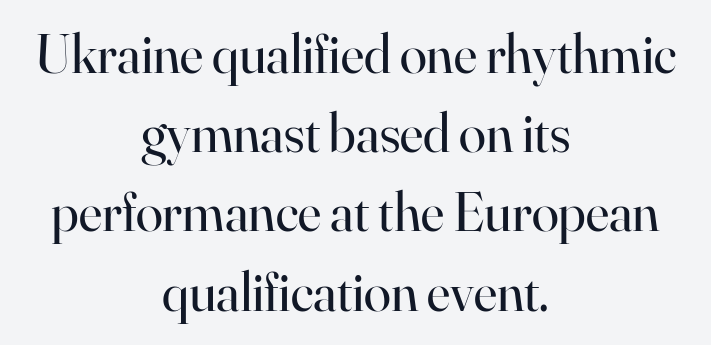
{"serif": "yes", "italic": "no", "bold": "no", "weight": "regular", "width": "normal", "stroke_contrast": "high", "x_height": "small", "monospaced": "no", "underline": "no", "align": "center", "line_spacing": "normal", "line_spacing_ratio": 1.44, "letter_spacing": "normal", "letter_spacing_em": 0.0, "glyph_px": 55}
